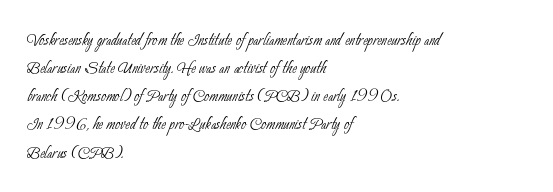
{"bold": "no", "underline": "no", "align": "left", "line_spacing": "normal", "line_spacing_ratio": 1.28, "letter_spacing": "normal", "letter_spacing_em": 0.0, "glyph_px": 22}
